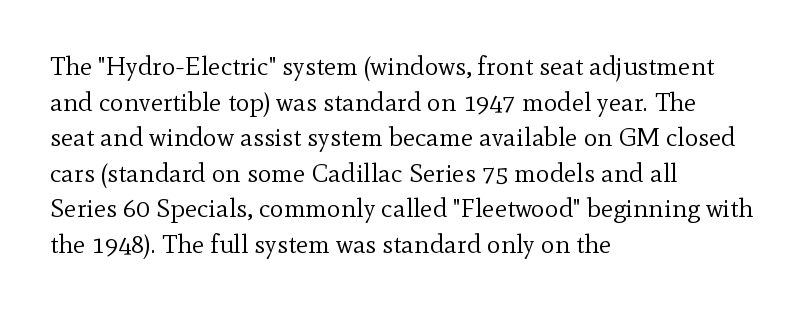
Q: Is the text bold? A: No.
Q: Is the text italic (slanted)? A: No, it is upright.
Q: Is the text underlined? A: No.
Q: How is the paragraph aligned? A: Left-aligned.
Q: Is the spacing between letters normal or unusually wide? A: Normal.
Q: Is the spacing between lines tight, normal or loose? A: Normal.
